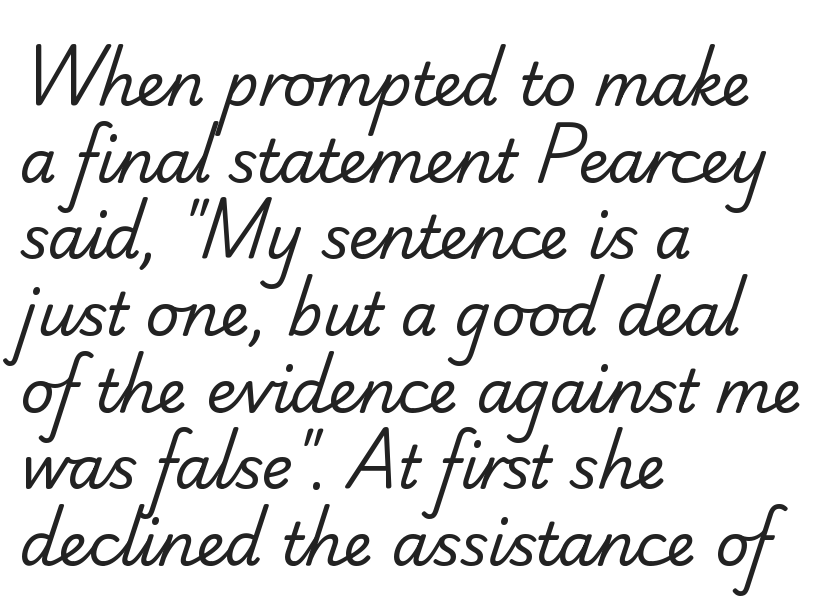
{"serif": "no", "bold": "no", "weight": "regular", "width": "normal", "stroke_contrast": "low", "x_height": "small", "monospaced": "no", "underline": "no", "align": "left", "line_spacing": "normal", "line_spacing_ratio": 1.3, "letter_spacing": "normal", "letter_spacing_em": 0.0, "glyph_px": 59}
